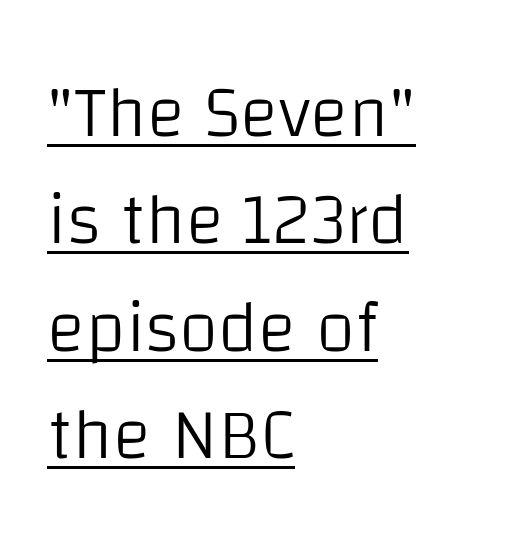
{"serif": "no", "italic": "no", "bold": "no", "weight": "light", "width": "normal", "stroke_contrast": "low", "x_height": "large", "monospaced": "no", "underline": "yes", "align": "left", "line_spacing": "normal", "line_spacing_ratio": 1.49, "letter_spacing": "normal", "letter_spacing_em": 0.0, "glyph_px": 72}
